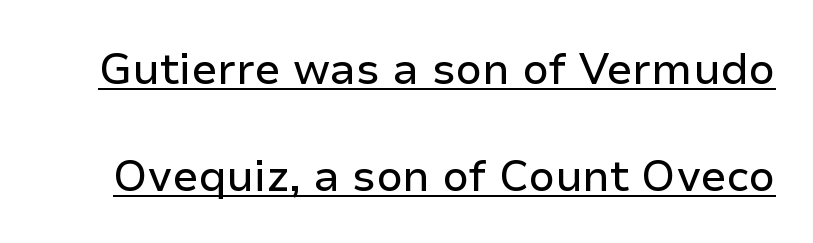
The letters carry no serifs — their stems end cleanly without finishing strokes. What stands out about the letter spacing? Nothing — it is the standard amount. This sample trades compactness for vertical openness between lines. Think of a printed novel: that variable character pitch is what you see here. You can tell it's not italic because the verticals are truly vertical. Honestly, the underline is the first thing you notice here.
